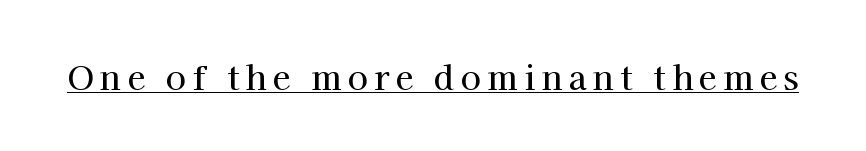
Tall strokes in this sample are plumb rather than angled. You could not count columns in this text — the font is proportionally spaced. Regarding serifs, this sample has them. These characters rest on top of a visible drawn line.
